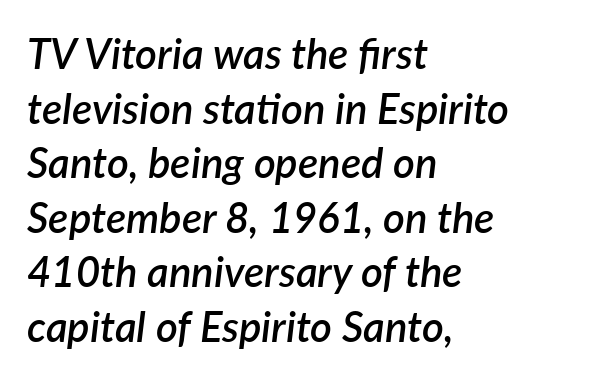
Clear beneath every line of the passage. Nobody touched the tracking dial on this one. The rendering uses a moderate line-height, typical for paragraphs. Italic? Definitely — the glyphs are oblique. The letters advance in unequal steps, a hallmark of proportional type. The paragraph has a hard left edge and a soft right edge.
